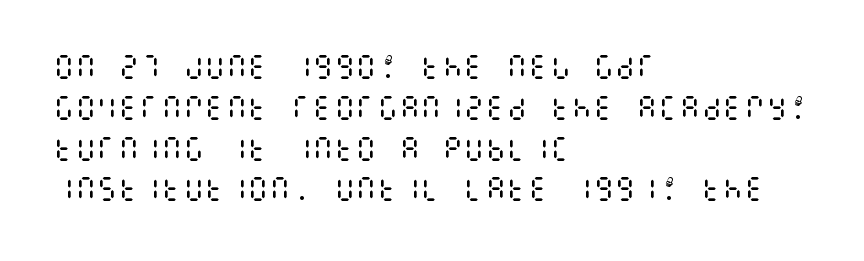
The image shows 27 px text type, upright; set left-aligned, normal line spacing (1.51x), normal letter spacing, not underlined.
